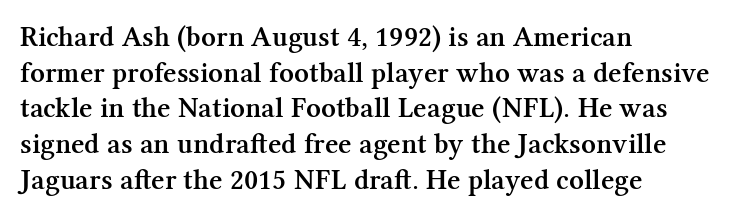
The image shows 29 px semibold serif type, upright; set left-aligned, line spacing 1.23x, normal letter spacing, not underlined; medium stroke contrast and a medium x-height.
